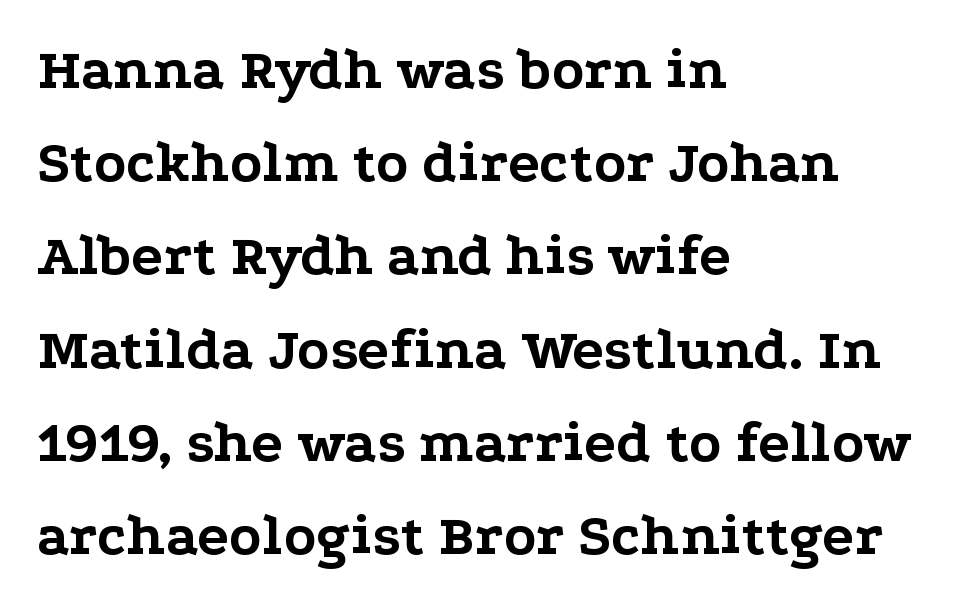
The image shows 59 px bold, wide serif type, upright; set left-aligned, normal line spacing (1.58x), normal letter spacing, not underlined; low stroke contrast and a medium x-height.
